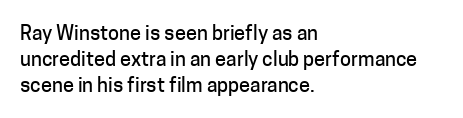
Rows of type keep a routine distance in the vertical direction. Designer's note — italics off, roman on. These lines stack with their left ends in a neat column. You could call the tracking neutral — neither tight nor loose. Each row of text sits above clean, open space.
